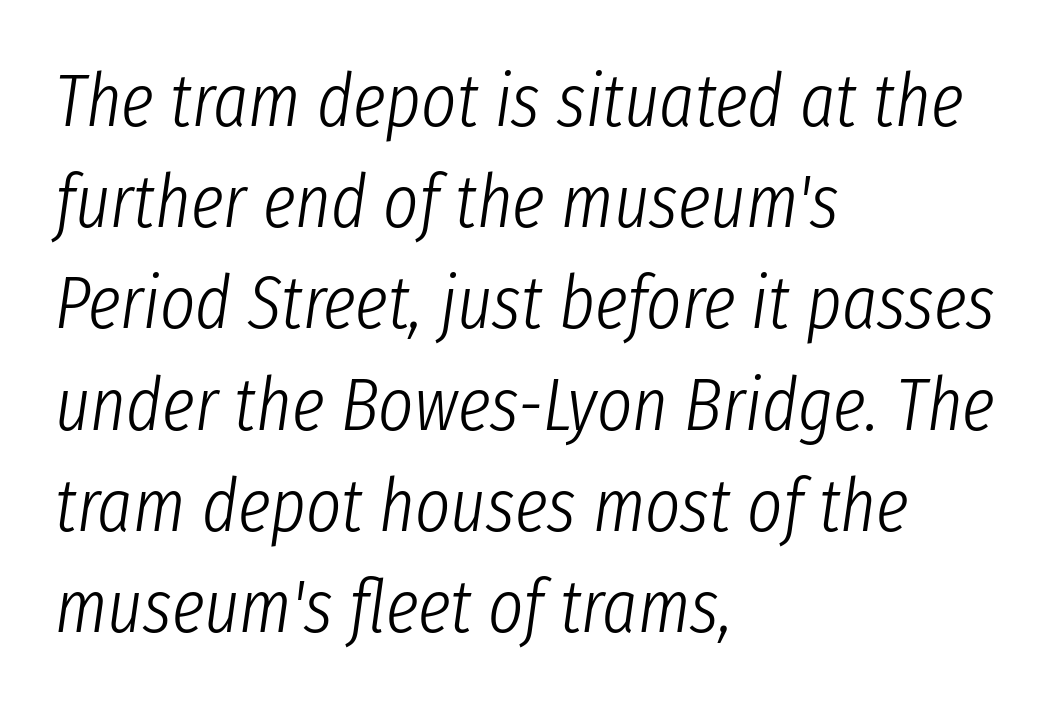
Q: Is the text bold? A: No.
Q: Is the text italic (slanted)? A: Yes, it leans right by about 8 degrees.
Q: Is the text underlined? A: No.
Q: How is the paragraph aligned? A: Left-aligned.
Q: Is the spacing between letters normal or unusually wide? A: Normal.
Q: Is the spacing between lines tight, normal or loose? A: Normal.
Q: Width (condensed, normal, or wide)? A: Condensed.
Q: Stroke contrast? A: Low.
Q: x-height? A: Medium.
Q: Monospaced? A: No.
